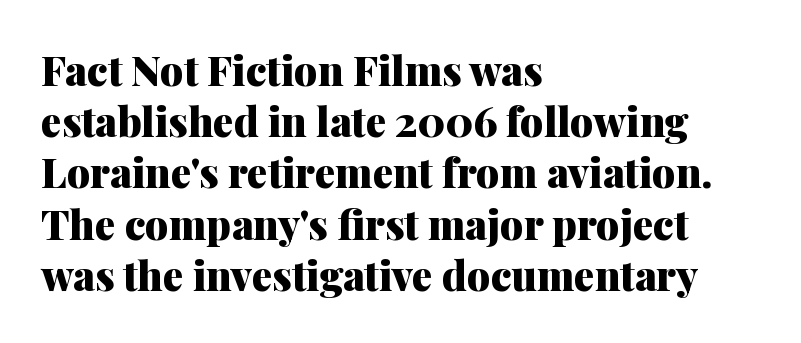
Q: Is the text bold? A: Yes.
Q: Is the text italic (slanted)? A: No, it is upright.
Q: Is the typeface a serif or a sans-serif typeface? A: Serif.
Q: Is the text underlined? A: No.
Q: How is the paragraph aligned? A: Left-aligned.
Q: Is the spacing between letters normal or unusually wide? A: Normal.
Q: Is the spacing between lines tight, normal or loose? A: Normal.
Q: Width (condensed, normal, or wide)? A: Normal.
Q: Stroke contrast? A: Medium.
Q: x-height? A: Medium.
Q: Monospaced? A: No.
